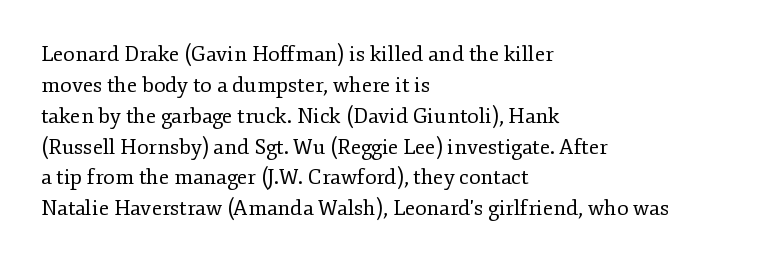
The image shows 21 px text type, upright; set left-aligned, normal line spacing (1.47x), normal letter spacing, not underlined.
